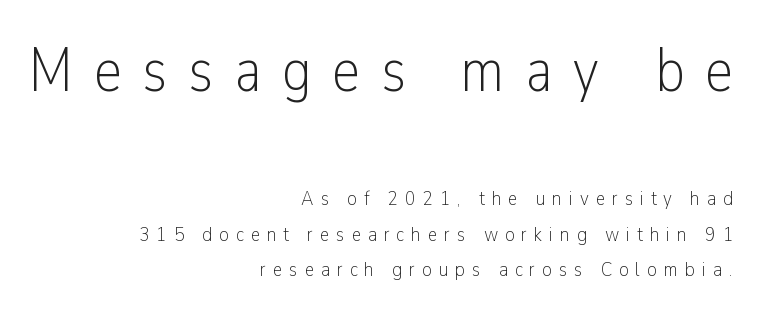
Q: Is the text bold? A: No.
Q: Is the text italic (slanted)? A: No, it is upright.
Q: Is the typeface a serif or a sans-serif typeface? A: Sans-serif.
Q: Is the text underlined? A: No.
Q: How is the paragraph aligned? A: Right-aligned.
Q: Is the spacing between letters normal or unusually wide? A: Unusually wide.
Q: Is the spacing between lines tight, normal or loose? A: Normal.
Q: Which block of text is set in a larger size, the first (top) or the second (bottom)? A: The first (top) one.
Q: Width (condensed, normal, or wide)? A: Condensed.
Q: Stroke contrast? A: Low.
Q: x-height? A: Medium.
Q: Monospaced? A: No.
